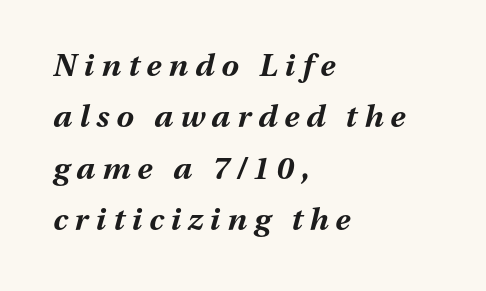
Bold? Absolutely — the strokes are thick and heavy. The rendering anchors every line to the left-hand side. The rendering inserts visible extra space after every character. The specimen reads as italic at a glance. Varying glyph widths throughout — classic text-font behaviour.
